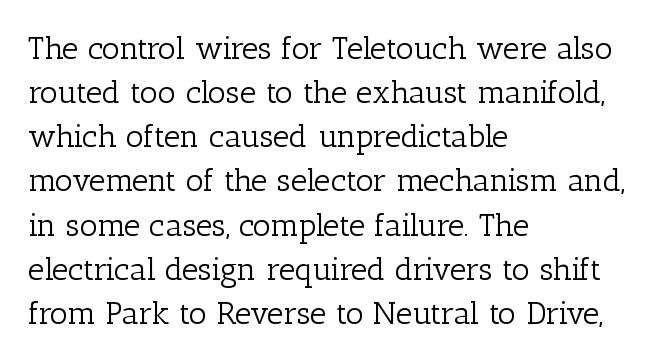
The image shows 32 px light serif type, upright; set left-aligned, normal line spacing (1.38x), normal letter spacing, not underlined; low stroke contrast and a medium x-height.
